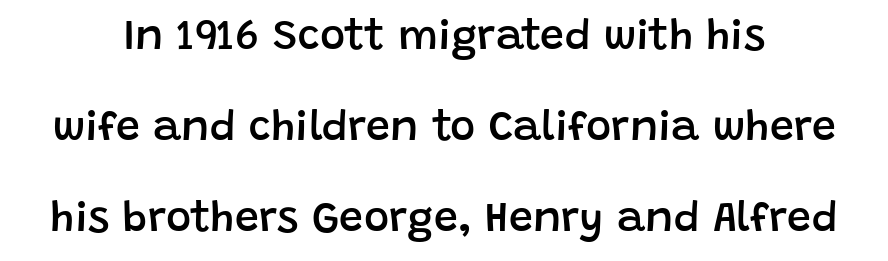
{"serif": "no", "italic": "no", "bold": "semi", "weight": "semibold", "width": "normal", "stroke_contrast": "low", "x_height": "large", "monospaced": "no", "underline": "no", "line_spacing": "loose", "line_spacing_ratio": 2.12, "letter_spacing": "normal", "letter_spacing_em": 0.0, "glyph_px": 43}
